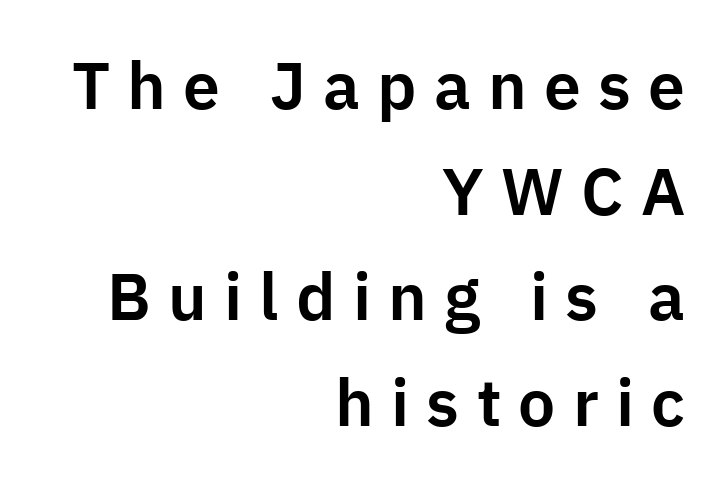
{"serif": "no", "italic": "no", "width": "normal", "stroke_contrast": "low", "x_height": "medium", "monospaced": "no", "underline": "no", "align": "right", "line_spacing": "normal", "line_spacing_ratio": 1.6, "letter_spacing": "wide", "letter_spacing_em": 0.26, "glyph_px": 66}
